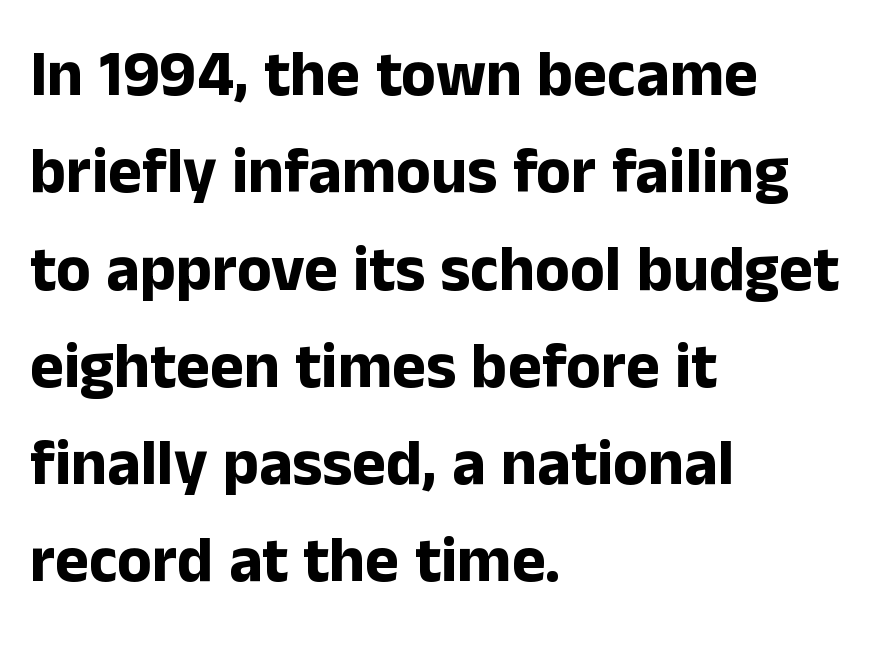
Q: Is the text bold? A: Yes.
Q: Is the text italic (slanted)? A: No, it is upright.
Q: Is the typeface a serif or a sans-serif typeface? A: Sans-serif.
Q: Is the text underlined? A: No.
Q: How is the paragraph aligned? A: Left-aligned.
Q: Is the spacing between letters normal or unusually wide? A: Normal.
Q: Is the spacing between lines tight, normal or loose? A: Normal.
Q: Width (condensed, normal, or wide)? A: Normal.
Q: Stroke contrast? A: Low.
Q: x-height? A: Medium.
Q: Monospaced? A: No.
